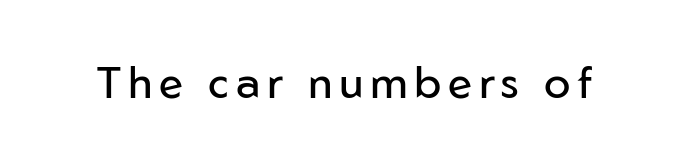
Serifs: no, the terminals of the letterforms are clean. The letters stand upright; this is a roman face. The letters advance in unequal steps, a hallmark of proportional type. Any mark beneath the type? The region is blank.
